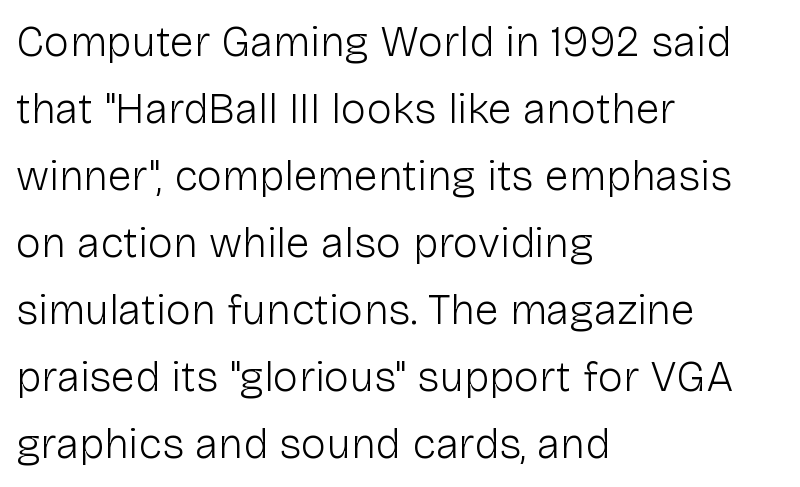
Q: Is the text bold? A: No.
Q: Is the text italic (slanted)? A: No, it is upright.
Q: Is the typeface a serif or a sans-serif typeface? A: Sans-serif.
Q: Is the text underlined? A: No.
Q: How is the paragraph aligned? A: Left-aligned.
Q: Is the spacing between letters normal or unusually wide? A: Normal.
Q: Is the spacing between lines tight, normal or loose? A: Normal.
Q: Width (condensed, normal, or wide)? A: Normal.
Q: Stroke contrast? A: Low.
Q: x-height? A: Medium.
Q: Monospaced? A: No.
